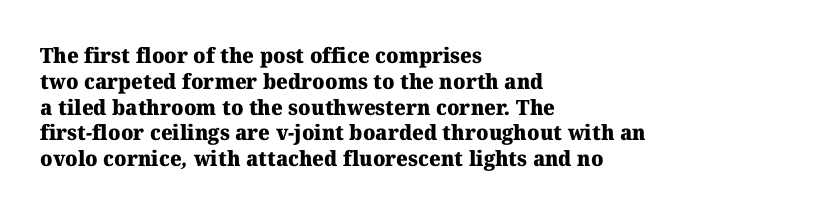
The image shows 21 px bold type; set left-aligned, line spacing 1.23x, normal letter spacing, not underlined.
